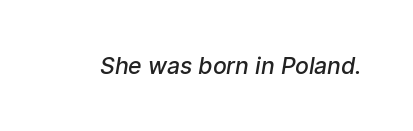
{"bold": "semi", "underline": "no", "letter_spacing": "normal", "letter_spacing_em": 0.0, "glyph_px": 23}
